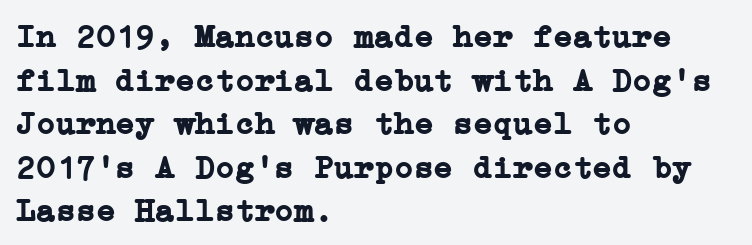
When letters stand straight like this, we call the style roman or upright. Nothing unusual about the tracking: characters are spaced as the font intends. The text block is weighted toward the left margin, trailing off unevenly rightward. Old-style or modern, the face here clearly has serifs. Plain, unruled lines of type. Interline gaps are of average width in this sample.
